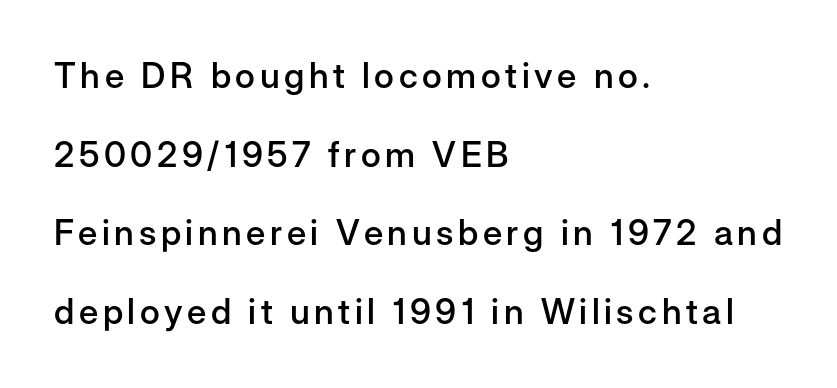
The image shows 35 px semibold sans-serif type, upright; set left-aligned, loose line spacing (2.25x), not underlined; low stroke contrast and a medium x-height.
